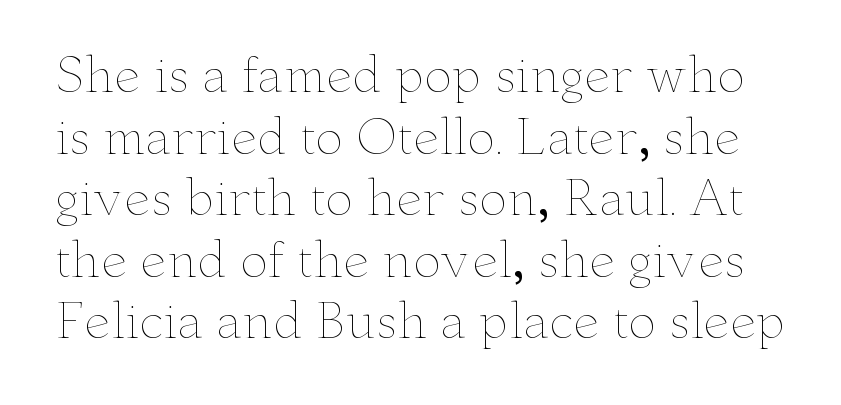
No heavy texture on the line: the type isn't bold. The zone under the glyphs is completely vacant. Does extra space separate the letters? No, they use regular spacing. Proportional: the letters do not fall into vertical columns.
